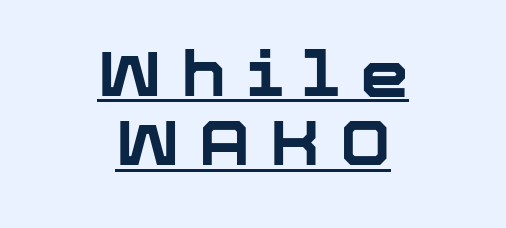
The image shows 62 px bold sans-serif type, upright; set centered, tight line spacing (1.12x), unusually wide letter spacing (+0.32 em), underlined; low stroke contrast and a medium x-height.
